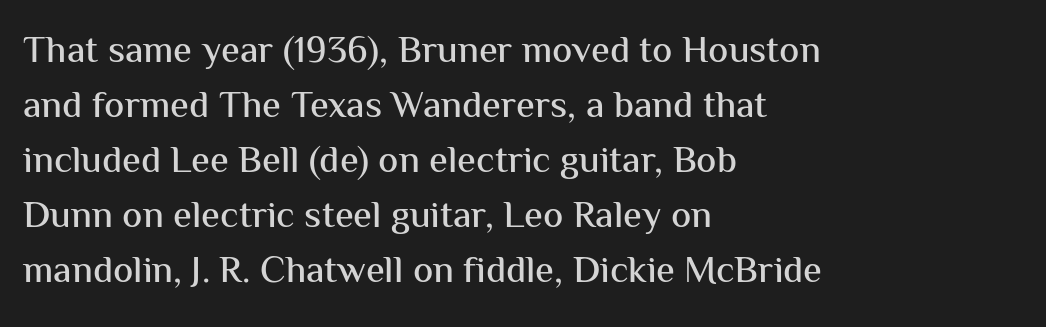
Q: Is the text italic (slanted)? A: No, it is upright.
Q: Is the typeface a serif or a sans-serif typeface? A: Sans-serif.
Q: Is the text underlined? A: No.
Q: How is the paragraph aligned? A: Left-aligned.
Q: Is the spacing between letters normal or unusually wide? A: Normal.
Q: Is the spacing between lines tight, normal or loose? A: Normal.
Q: Width (condensed, normal, or wide)? A: Normal.
Q: Stroke contrast? A: Medium.
Q: x-height? A: Medium.
Q: Monospaced? A: No.
